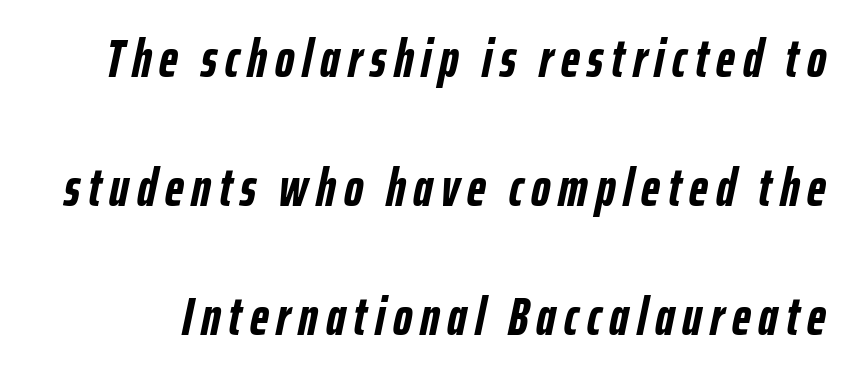
{"italic": "yes", "lean": "right", "slant_degrees": 12, "bold": "yes", "weight": "semibold", "width": "condensed", "stroke_contrast": "low", "x_height": "medium", "monospaced": "no", "underline": "no", "line_spacing": "loose", "line_spacing_ratio": 2.43, "glyph_px": 53}
